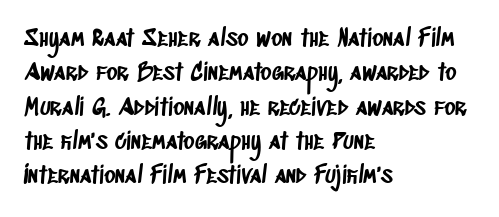
Q: Is the text underlined? A: No.
Q: How is the paragraph aligned? A: Left-aligned.
Q: Is the spacing between letters normal or unusually wide? A: Normal.
Q: Is the spacing between lines tight, normal or loose? A: Normal.
